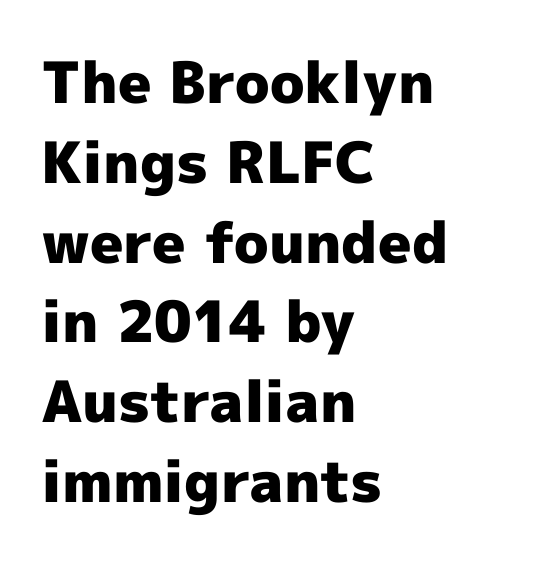
{"serif": "no", "italic": "no", "bold": "yes", "weight": "heavy", "width": "normal", "x_height": "medium", "monospaced": "no", "underline": "no", "align": "left", "line_spacing": "normal", "line_spacing_ratio": 1.4, "letter_spacing": "normal", "letter_spacing_em": 0.0, "glyph_px": 57}
